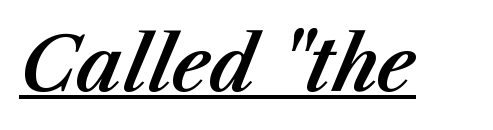
The line texture is even and compact thanks to regular tracking. Is this a fixed-width face? No — the glyphs have proportional, varying widths. Does the lettering tilt? It does — this is italic. In designer terms, the underline attribute is active on this setting.
